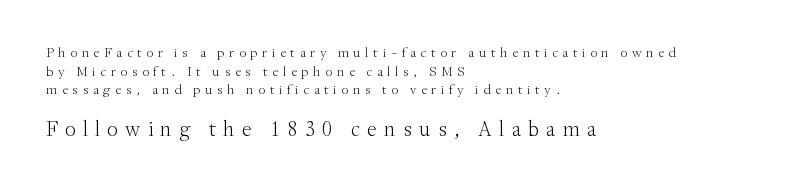
Is the letter spacing exaggerated? Yes — the characters are pushed far apart. If you drew a line through each stem, it would be perfectly vertical. Honestly, the row spacing looks completely unremarkable. Quick note: underline off.
